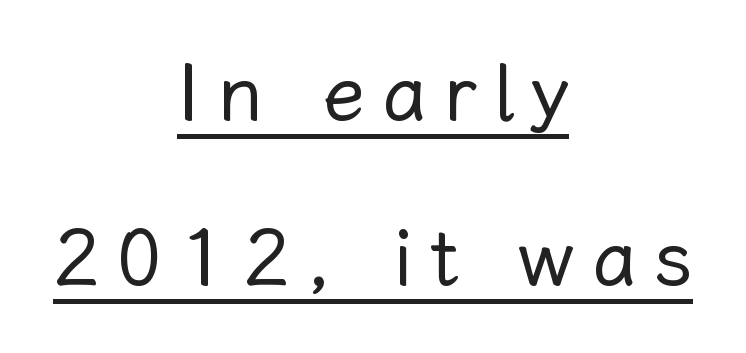
{"italic": "no", "bold": "no", "weight": "regular", "width": "normal", "stroke_contrast": "low", "x_height": "medium", "monospaced": "no", "underline": "yes", "align": "center", "line_spacing": "loose", "line_spacing_ratio": 2.12, "letter_spacing": "wide", "letter_spacing_em": 0.21, "glyph_px": 78}
